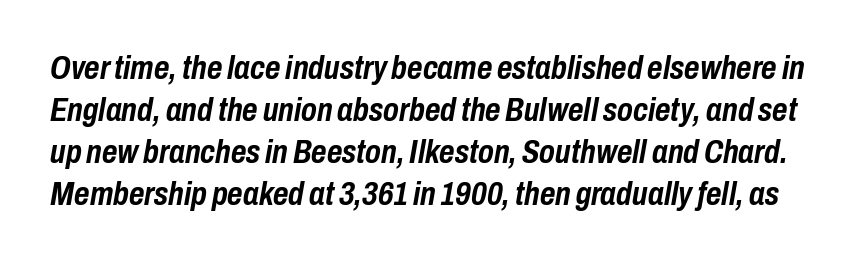
{"italic": "yes", "lean": "right", "slant_degrees": 10, "bold": "yes", "weight": "semibold", "width": "condensed", "stroke_contrast": "low", "x_height": "medium", "monospaced": "no", "underline": "no", "line_spacing": "normal", "line_spacing_ratio": 1.27, "letter_spacing": "normal", "letter_spacing_em": 0.0, "glyph_px": 33}
